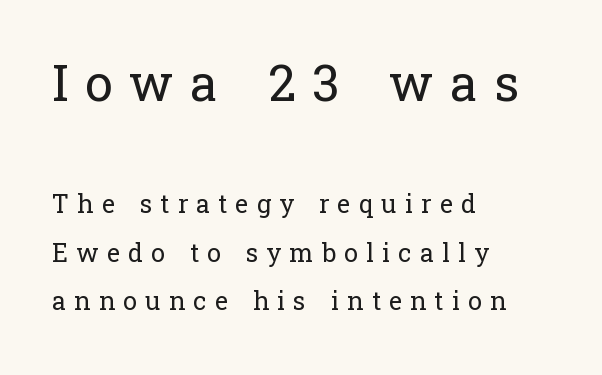
The image shows 50 px regular-weight serif type, upright; set left-aligned, loose line spacing (1.93x), unusually wide letter spacing (+0.33 em), not underlined; the first (top) block is 2.0x larger; low stroke contrast and a medium x-height.
